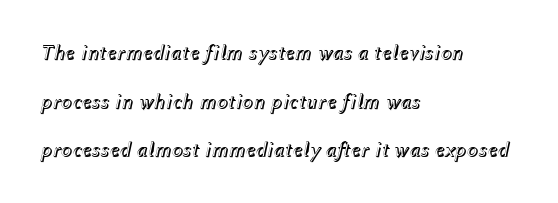
Q: Is the text italic (slanted)? A: Yes, it leans right by about 12 degrees.
Q: Is the text underlined? A: No.
Q: How is the paragraph aligned? A: Left-aligned.
Q: Is the spacing between letters normal or unusually wide? A: Normal.
Q: Is the spacing between lines tight, normal or loose? A: Loose.
